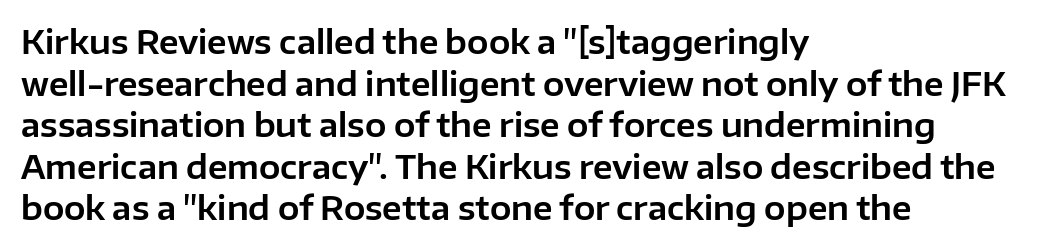
Q: Is the text italic (slanted)? A: No, it is upright.
Q: Is the typeface a serif or a sans-serif typeface? A: Sans-serif.
Q: Is the text underlined? A: No.
Q: How is the paragraph aligned? A: Left-aligned.
Q: Is the spacing between letters normal or unusually wide? A: Normal.
Q: Is the spacing between lines tight, normal or loose? A: Normal.
Q: Width (condensed, normal, or wide)? A: Normal.
Q: Stroke contrast? A: Low.
Q: x-height? A: Medium.
Q: Monospaced? A: No.
